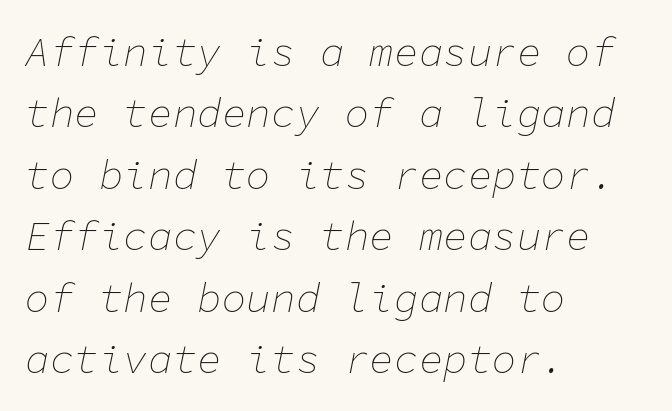
Q: Is the text bold? A: No.
Q: Is the text italic (slanted)? A: Yes, it leans right by about 11 degrees.
Q: Is the text underlined? A: No.
Q: How is the paragraph aligned? A: Left-aligned.
Q: Is the spacing between letters normal or unusually wide? A: Normal.
Q: Is the spacing between lines tight, normal or loose? A: Normal.
Q: Width (condensed, normal, or wide)? A: Normal.
Q: Stroke contrast? A: Low.
Q: x-height? A: Medium.
Q: Monospaced? A: Yes.
